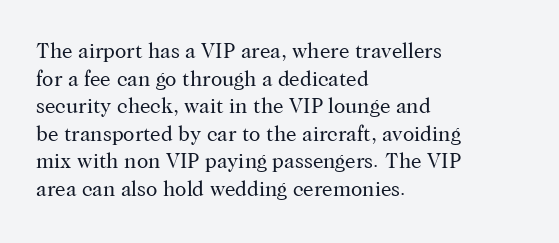
The image shows 21 px text type, upright; set left-aligned, normal line spacing (1.31x), normal letter spacing, not underlined.
